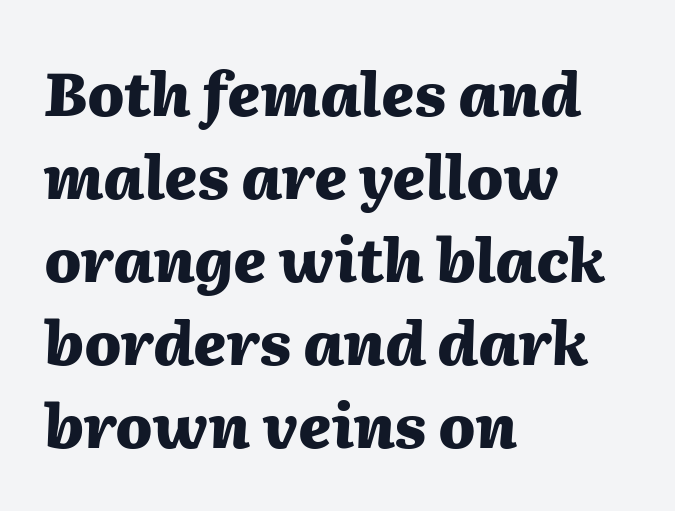
The image shows 61 px heavy type, italic (leaning right); set left-aligned, normal line spacing (1.36x), normal letter spacing, not underlined; medium stroke contrast and a medium x-height.
